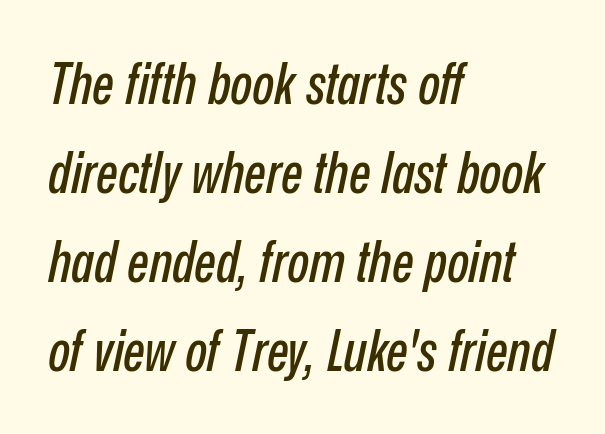
The image shows 57 px condensed type, italic (leaning right); set left-aligned, normal line spacing (1.56x), normal letter spacing, not underlined; low stroke contrast and a medium x-height.
